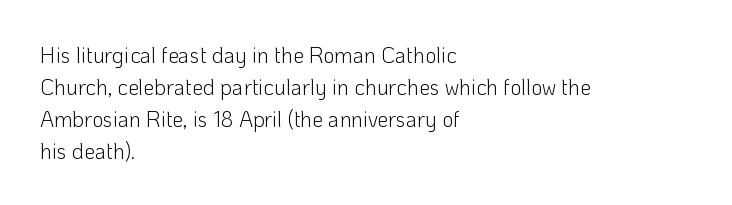
Q: Is the text bold? A: No.
Q: Is the text italic (slanted)? A: No, it is upright.
Q: Is the text underlined? A: No.
Q: How is the paragraph aligned? A: Left-aligned.
Q: Is the spacing between letters normal or unusually wide? A: Normal.
Q: Is the spacing between lines tight, normal or loose? A: Normal.
